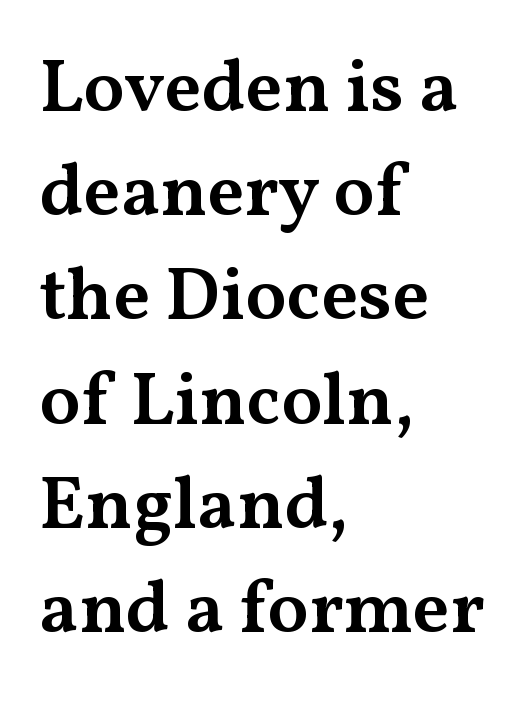
The area under the type is left untouched. Varying glyph widths throughout — classic text-font behaviour. The face used here is rendered with its standard letterfit. Rendered with straight, roman letterforms. If you measured baseline to baseline, you'd find a middling distance. Does the copy run flush right? No — it runs flush left.
